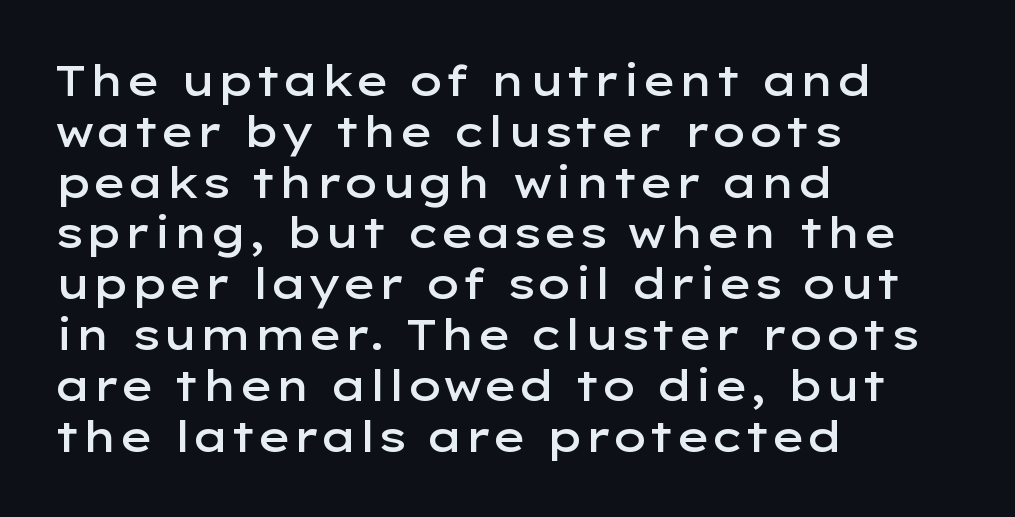
The image shows 42 px semibold, wide sans-serif type, upright; set left-aligned, line spacing 1.21x, normal letter spacing, not underlined; low stroke contrast and a medium x-height.
